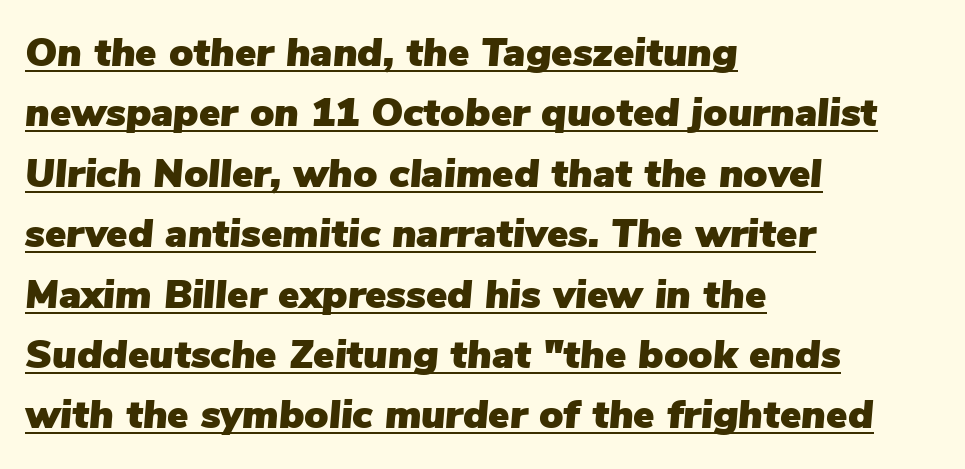
The image shows 40 px text type, italic (leaning right); set left-aligned, normal line spacing (1.51x), normal letter spacing, underlined; low stroke contrast and a medium x-height.
